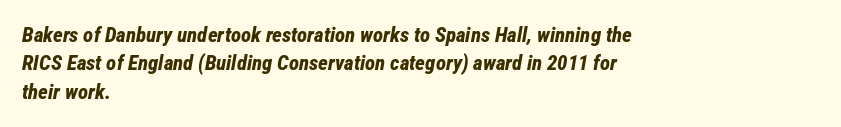
The image shows 21 px bold type, italic (leaning right); set left-aligned, normal line spacing (1.35x), normal letter spacing, not underlined.
